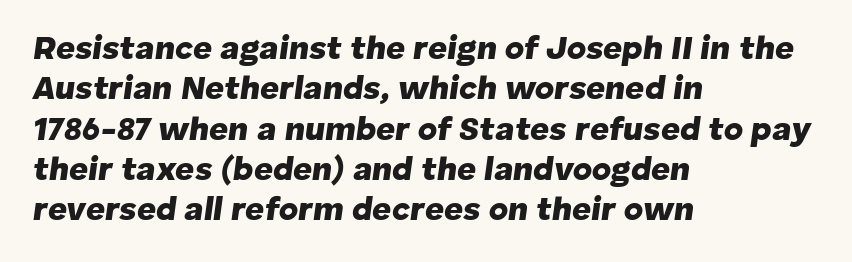
{"italic": "yes", "lean": "right", "slant_degrees": 8, "bold": "yes", "weight": "heavy", "width": "normal", "stroke_contrast": "low", "x_height": "medium", "monospaced": "no", "underline": "no", "align": "left", "line_spacing_ratio": 1.22, "letter_spacing": "normal", "letter_spacing_em": 0.0, "glyph_px": 33}
